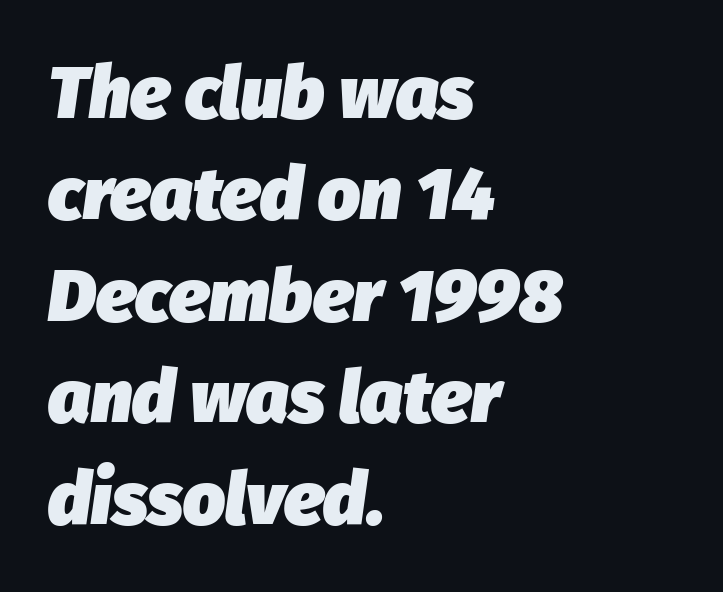
{"italic": "yes", "lean": "right", "slant_degrees": 8, "bold": "yes", "weight": "heavy", "width": "normal", "stroke_contrast": "low", "x_height": "medium", "monospaced": "no", "underline": "no", "align": "left", "line_spacing": "normal", "line_spacing_ratio": 1.37, "letter_spacing": "normal", "letter_spacing_em": 0.0, "glyph_px": 74}
